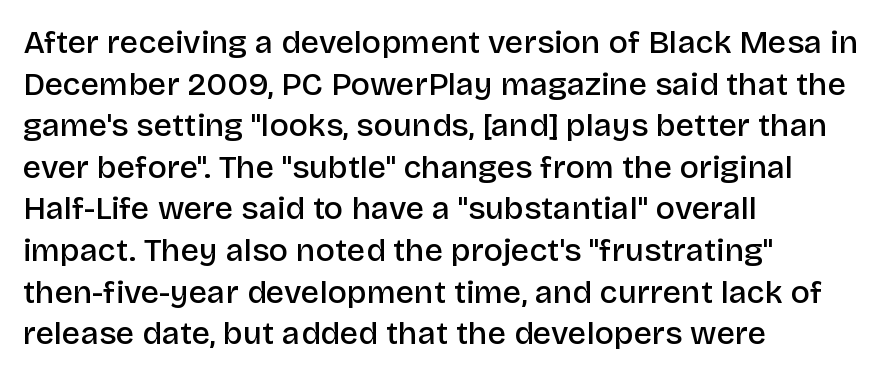
The image shows 32 px semibold sans-serif type, upright; set left-aligned, normal line spacing (1.3x), normal letter spacing, not underlined; low stroke contrast and a large x-height.
